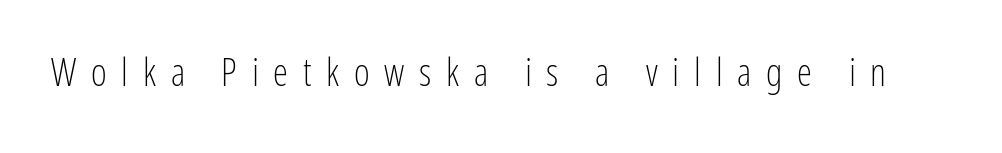
No chunkiness to these letters — they're not bold. Observe the wide spacing: letters keep a clear distance from each other. Unmarked baselines from the first word to the last. This is the regular roman posture of the typeface. You could not count columns in this text — the font is proportionally spaced.
